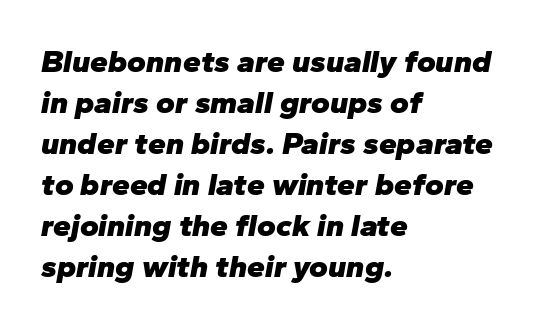
The image shows 32 px heavy type, italic (leaning right); set left-aligned, normal line spacing (1.28x), normal letter spacing, not underlined; low stroke contrast and a medium x-height.
